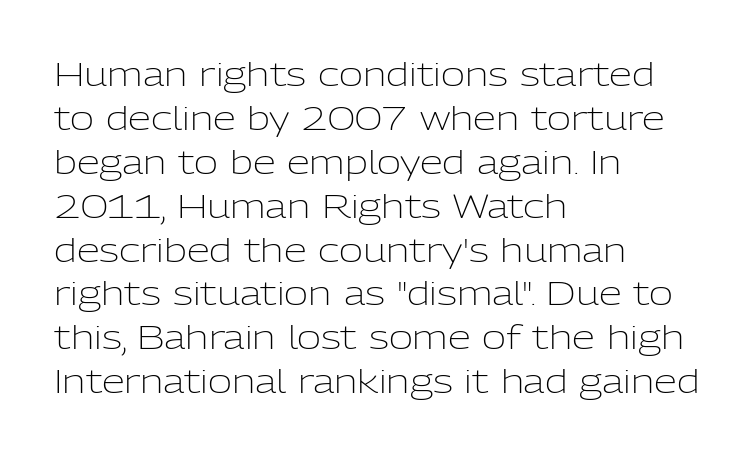
{"serif": "no", "italic": "no", "bold": "no", "weight": "light", "width": "normal", "stroke_contrast": "low", "x_height": "medium", "monospaced": "no", "underline": "no", "align": "left", "line_spacing": "normal", "line_spacing_ratio": 1.33, "letter_spacing": "normal", "letter_spacing_em": 0.0, "glyph_px": 33}
